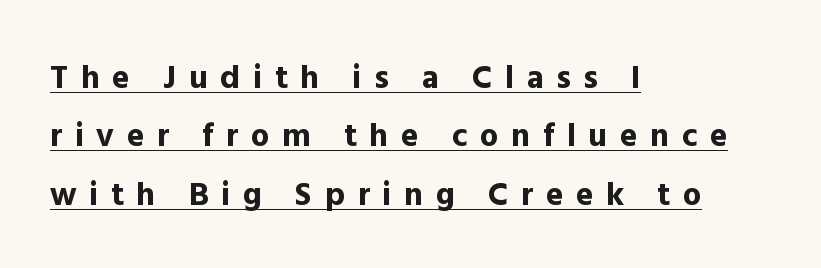
Like a heading marked for emphasis, these lines bear an underscore. Alignment: flush left. Heavy, bold letterforms. The rendering inserts visible extra space after every character. This sample has the flowing, uneven cadence of proportional lettering.
